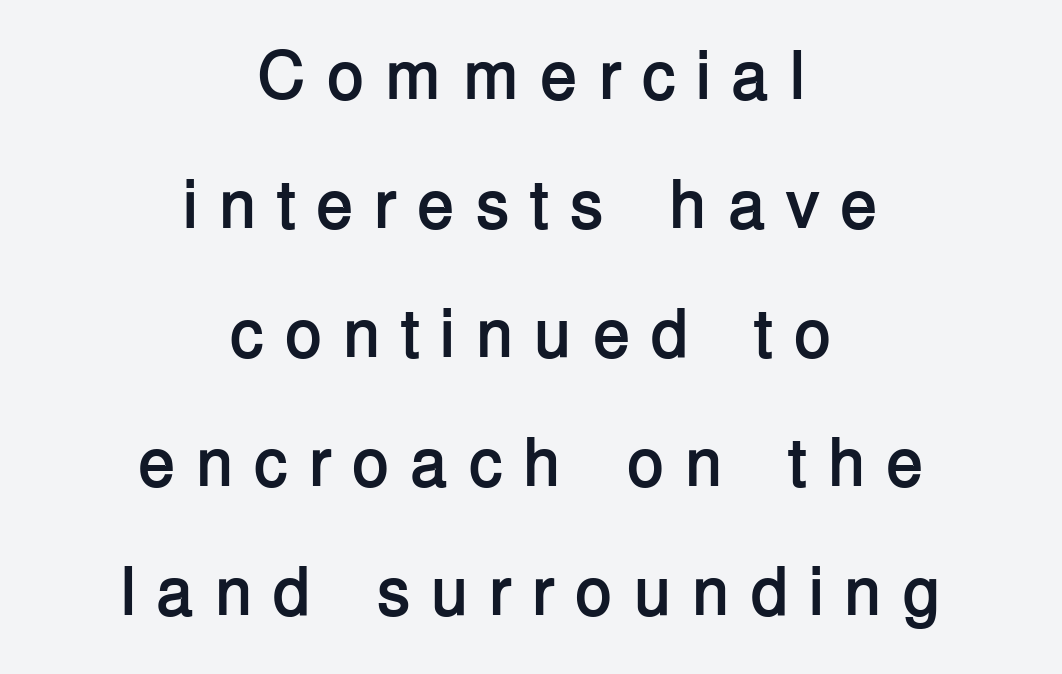
The image shows 69 px semibold sans-serif type, upright; set centered, line spacing 1.87x, unusually wide letter spacing (+0.29 em), not underlined; low stroke contrast and a medium x-height.
